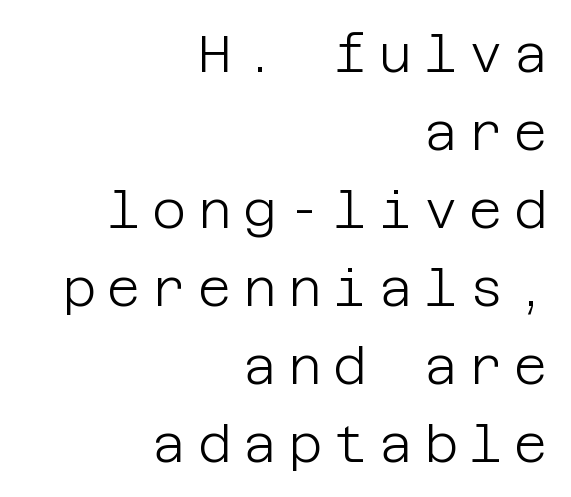
The image shows 52 px light sans-serif type, upright; set right-aligned, normal line spacing (1.5x), unusually wide letter spacing (+0.22 em), not underlined; low stroke contrast and a large x-height.
